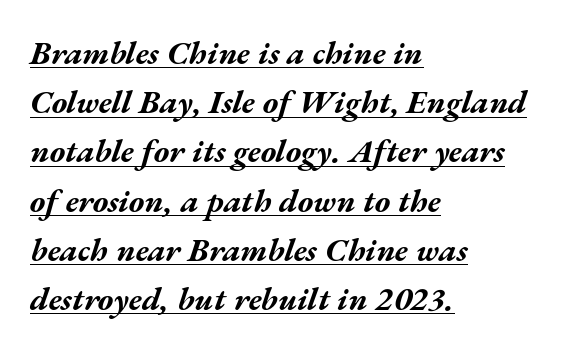
Q: Is the text bold? A: Yes.
Q: Is the text italic (slanted)? A: Yes, it leans right by about 17 degrees.
Q: Is the text underlined? A: Yes.
Q: How is the paragraph aligned? A: Left-aligned.
Q: Is the spacing between letters normal or unusually wide? A: Normal.
Q: Is the spacing between lines tight, normal or loose? A: Normal.
Q: Width (condensed, normal, or wide)? A: Wide.
Q: Stroke contrast? A: Medium.
Q: x-height? A: Medium.
Q: Monospaced? A: No.
